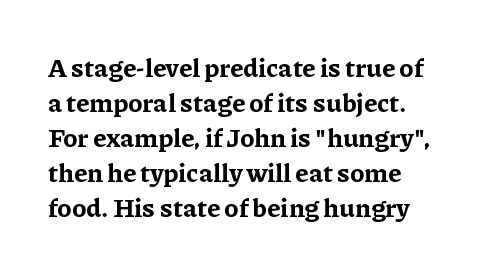
This sample uses an upright cut, with every glyph sitting square on the baseline. The face used here is rendered with its standard letterfit. On the weight axis this lands at bold, roughly 700. Anything drawn beneath the words? Only blank space. Quick note: interline space is typical.
